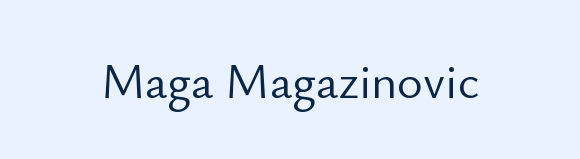
The image shows 49 px light sans-serif type, upright; set normal letter spacing, not underlined; low stroke contrast and a small x-height.
